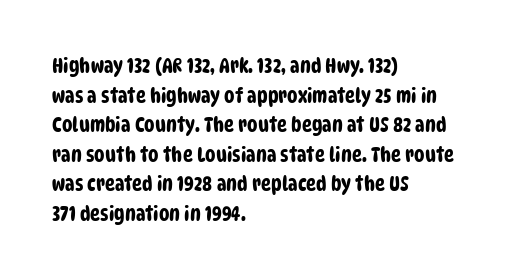
{"underline": "no", "align": "left", "line_spacing": "normal", "line_spacing_ratio": 1.41, "letter_spacing": "normal", "letter_spacing_em": 0.0, "glyph_px": 21}
